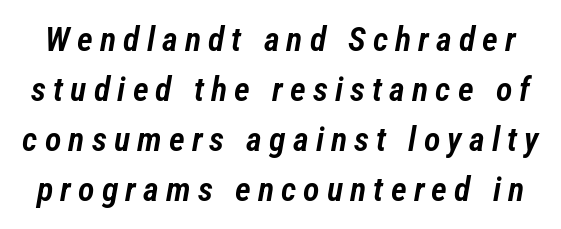
The image shows 34 px semibold, condensed type, italic (leaning right); set normal line spacing (1.47x), unusually wide letter spacing (+0.21 em), not underlined; low stroke contrast and a medium x-height.
